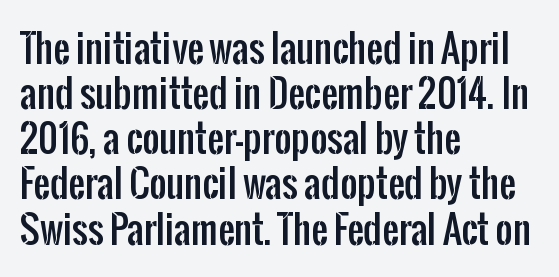
Q: Is the text italic (slanted)? A: No, it is upright.
Q: Is the typeface a serif or a sans-serif typeface? A: Sans-serif.
Q: Is the text underlined? A: No.
Q: How is the paragraph aligned? A: Left-aligned.
Q: Is the spacing between letters normal or unusually wide? A: Normal.
Q: Width (condensed, normal, or wide)? A: Condensed.
Q: Stroke contrast? A: Low.
Q: x-height? A: Medium.
Q: Monospaced? A: No.
